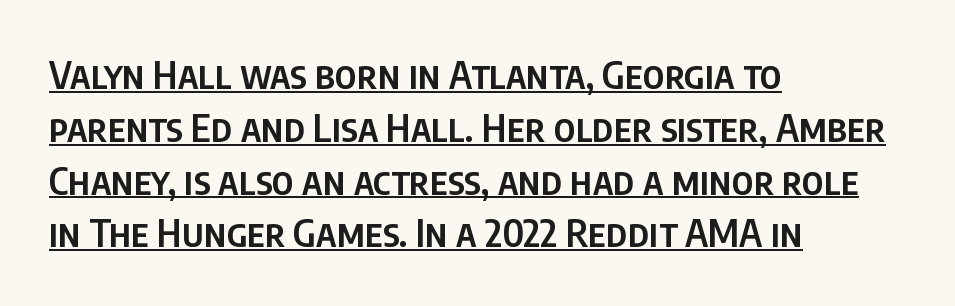
The specimen reads as upright at a glance. The designer went with a sans here, leaving each stem footless. How would I describe the line gaps? Plain and ordinary. These characters rest on top of a visible drawn line.
